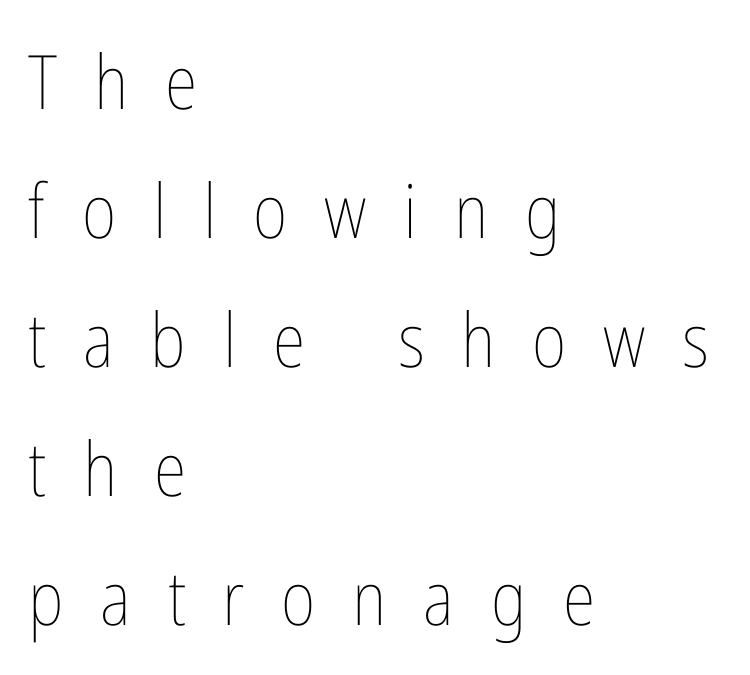
{"italic": "no", "bold": "no", "weight": "thin", "width": "condensed", "stroke_contrast": "low", "x_height": "medium", "monospaced": "no", "underline": "no", "align": "left", "line_spacing_ratio": 1.72, "letter_spacing": "wide", "letter_spacing_em": 0.49, "glyph_px": 75}
